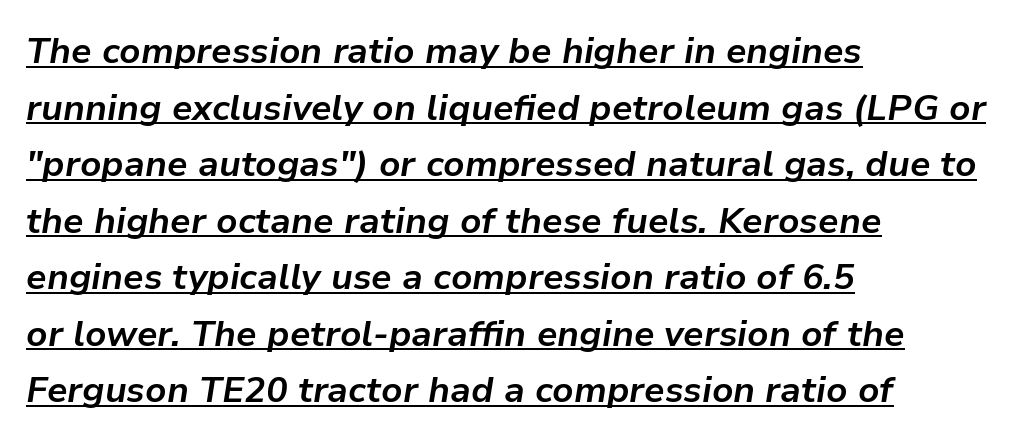
{"italic": "yes", "lean": "right", "slant_degrees": 9, "bold": "yes", "weight": "bold", "width": "normal", "stroke_contrast": "low", "x_height": "medium", "monospaced": "no", "underline": "yes", "align": "left", "line_spacing": "normal", "line_spacing_ratio": 1.57, "letter_spacing": "normal", "letter_spacing_em": 0.0, "glyph_px": 36}
